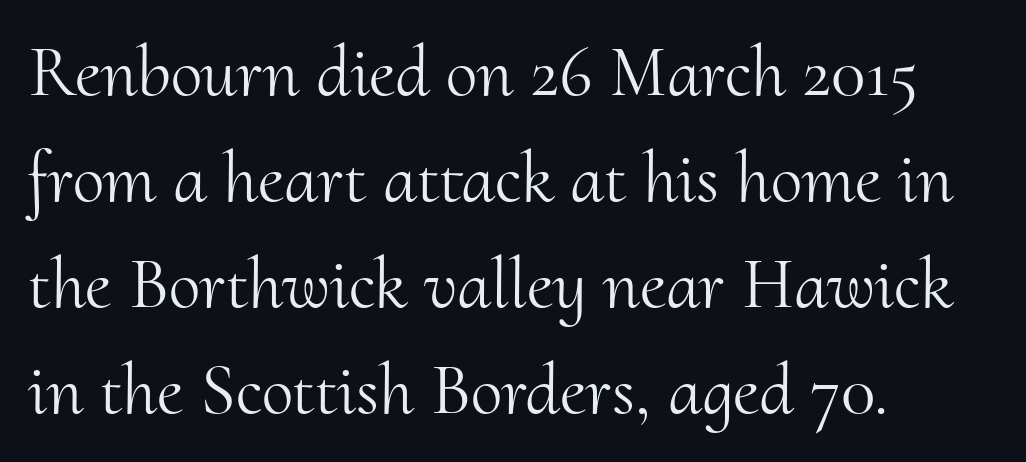
The image shows 72 px light serif type, upright; set left-aligned, normal line spacing (1.47x), normal letter spacing, not underlined; medium stroke contrast and a small x-height.
